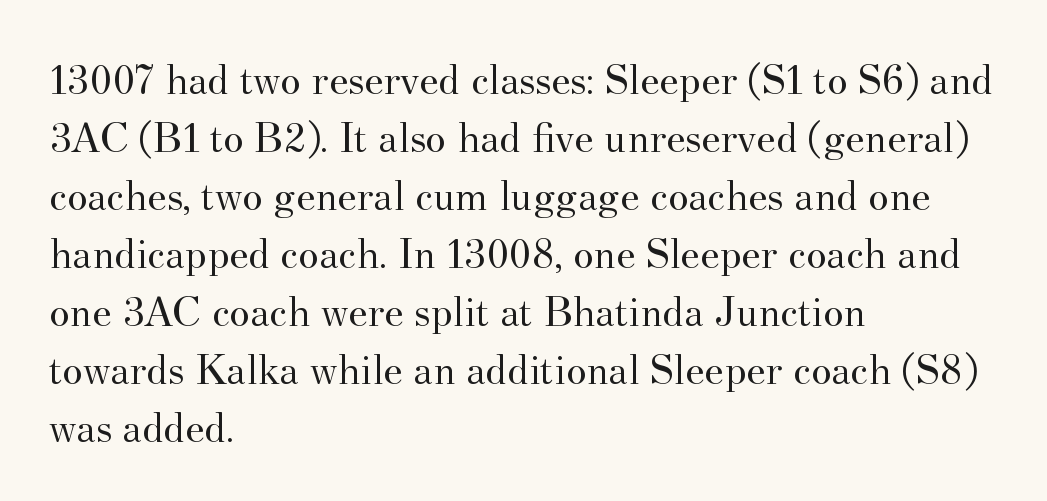
{"serif": "yes", "italic": "no", "bold": "no", "weight": "regular", "width": "normal", "stroke_contrast": "medium", "x_height": "small", "monospaced": "no", "underline": "no", "align": "left", "line_spacing": "normal", "line_spacing_ratio": 1.32, "letter_spacing": "normal", "letter_spacing_em": 0.0, "glyph_px": 44}
